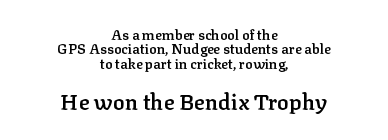
{"italic": "no", "bold": "semi", "underline": "no", "align": "center", "line_spacing": "tight", "line_spacing_ratio": 1.02, "letter_spacing": "normal", "letter_spacing_em": 0.0, "larger_block": "second", "size_ratio": 1.57, "glyph_px": 22}
